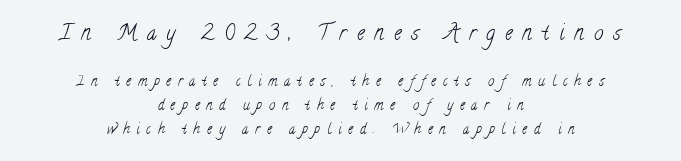
The image shows 21 px text type; set centered, line spacing 1.72x, unusually wide letter spacing (+0.48 em), not underlined; the first (top) block is 1.5x larger.
